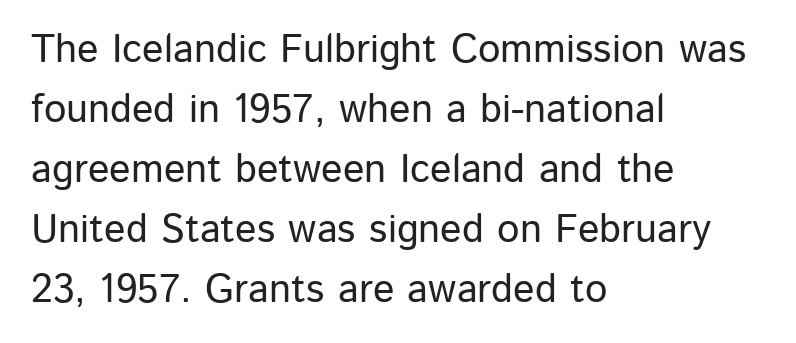
Q: Is the text italic (slanted)? A: No, it is upright.
Q: Is the typeface a serif or a sans-serif typeface? A: Sans-serif.
Q: Is the text underlined? A: No.
Q: How is the paragraph aligned? A: Left-aligned.
Q: Is the spacing between letters normal or unusually wide? A: Normal.
Q: Is the spacing between lines tight, normal or loose? A: Normal.
Q: Width (condensed, normal, or wide)? A: Normal.
Q: Stroke contrast? A: Low.
Q: x-height? A: Medium.
Q: Monospaced? A: No.
